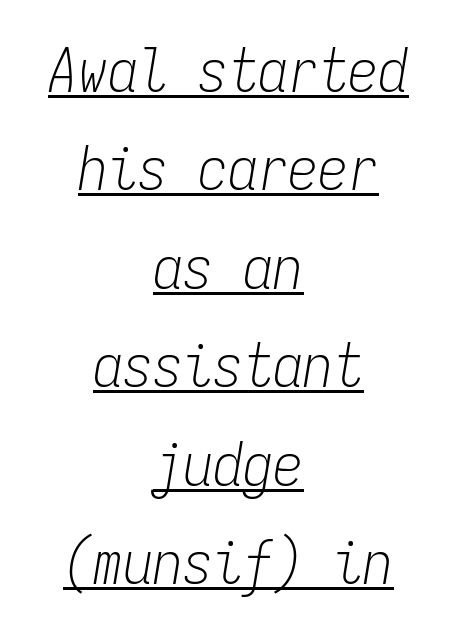
The image shows 60 px light, condensed type, italic (leaning right), monospaced; set centered, normal line spacing (1.64x), normal letter spacing, underlined; low stroke contrast and a medium x-height.
